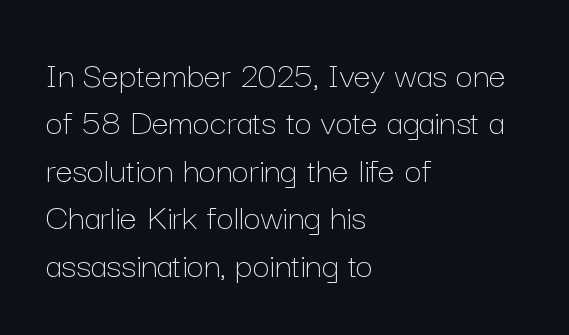
The image shows 38 px thin type, upright; set left-aligned, normal line spacing (1.25x), normal letter spacing, not underlined; low stroke contrast and a medium x-height.
